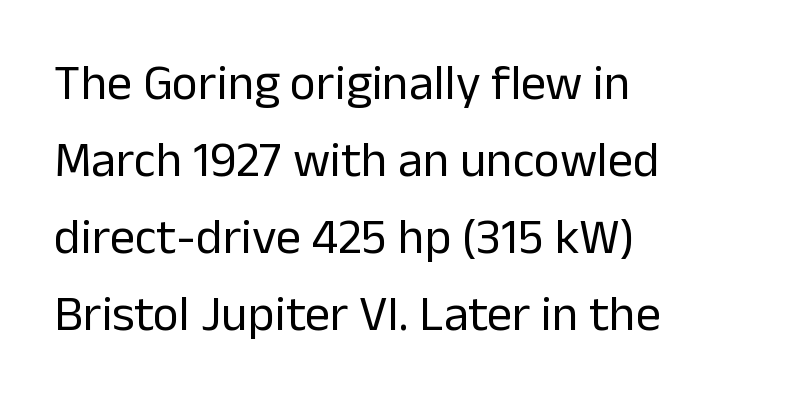
Q: Is the text bold? A: No.
Q: Is the text italic (slanted)? A: No, it is upright.
Q: Is the typeface a serif or a sans-serif typeface? A: Sans-serif.
Q: Is the text underlined? A: No.
Q: How is the paragraph aligned? A: Left-aligned.
Q: Is the spacing between letters normal or unusually wide? A: Normal.
Q: Is the spacing between lines tight, normal or loose? A: Normal.
Q: Width (condensed, normal, or wide)? A: Normal.
Q: Stroke contrast? A: Low.
Q: x-height? A: Medium.
Q: Monospaced? A: No.
